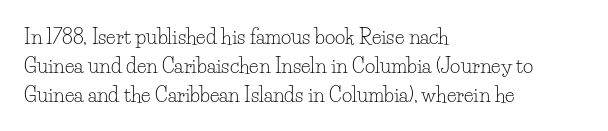
{"italic": "no", "bold": "no", "underline": "no", "align": "left", "line_spacing": "normal", "line_spacing_ratio": 1.44, "letter_spacing": "normal", "letter_spacing_em": 0.0, "glyph_px": 20}
